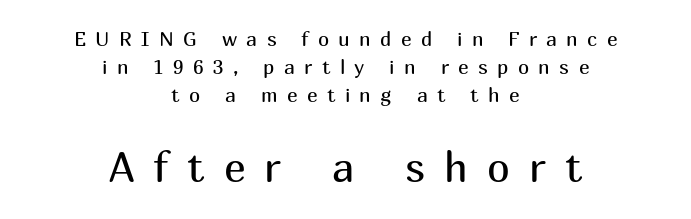
The image shows 41 px regular-weight sans-serif type, upright; set centered, normal line spacing (1.39x), unusually wide letter spacing (+0.47 em), not underlined; the second (bottom) block is 2.05x larger; medium stroke contrast and a medium x-height.
